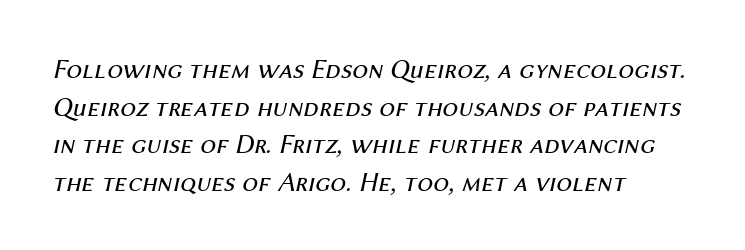
{"italic": "yes", "lean": "right", "slant_degrees": 12, "bold": "no", "weight": "regular", "width": "normal", "stroke_contrast": "medium", "x_height": "medium", "monospaced": "no", "underline": "no", "align": "left", "line_spacing": "normal", "line_spacing_ratio": 1.34, "letter_spacing": "normal", "letter_spacing_em": 0.0, "glyph_px": 28}
